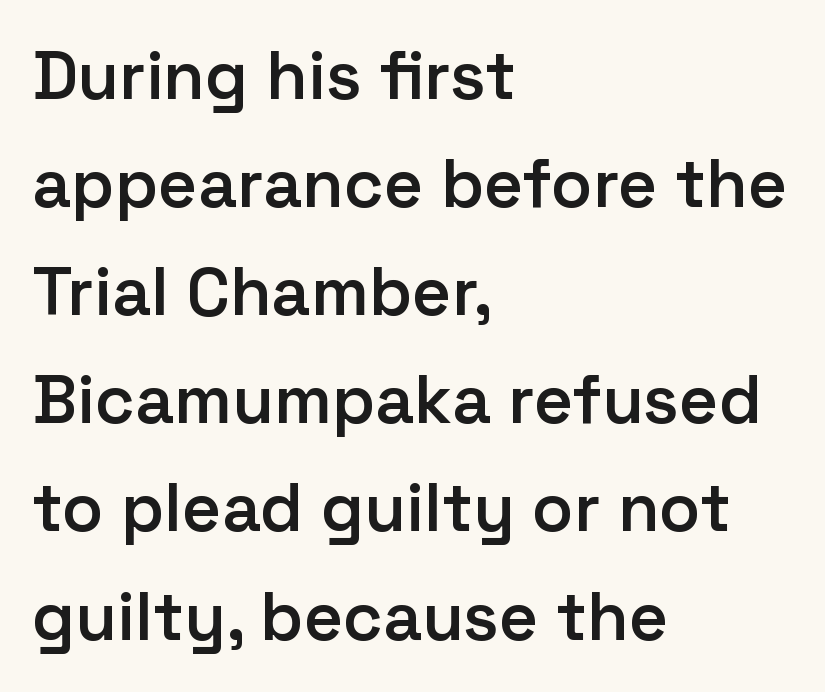
The image shows 68 px semibold sans-serif type, upright; set left-aligned, normal line spacing (1.59x), normal letter spacing, not underlined; low stroke contrast and a medium x-height.
